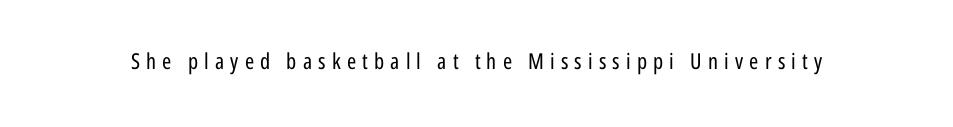
The image shows 22 px text type, upright; set unusually wide letter spacing (+0.28 em), not underlined.
